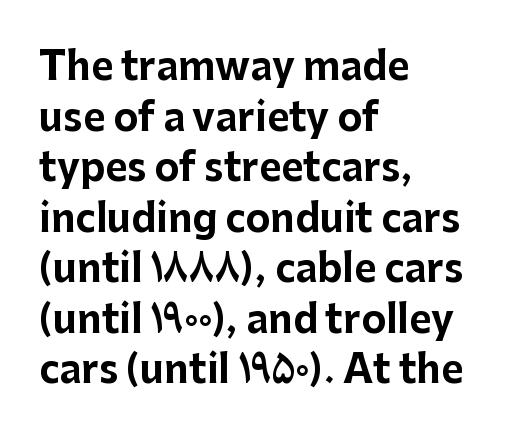
{"serif": "no", "italic": "no", "bold": "yes", "weight": "bold", "width": "normal", "stroke_contrast": "low", "x_height": "medium", "monospaced": "no", "underline": "no", "align": "left", "line_spacing": "normal", "line_spacing_ratio": 1.33, "letter_spacing": "normal", "letter_spacing_em": 0.0, "glyph_px": 38}
